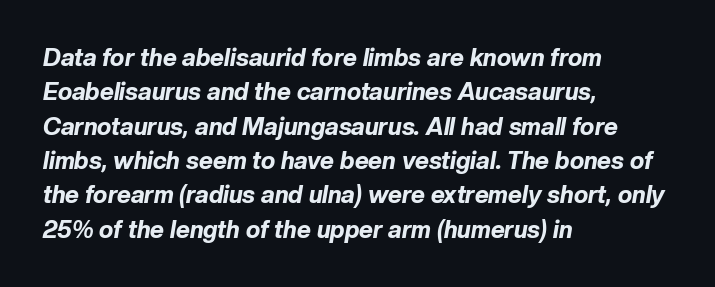
The image shows 24 px bold type, italic (leaning right); set left-aligned, normal line spacing (1.43x), normal letter spacing, not underlined.
